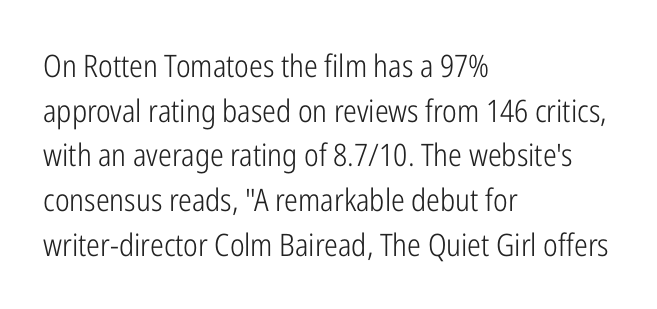
The image shows 31 px light, condensed sans-serif type, upright; set left-aligned, normal line spacing (1.44x), normal letter spacing, not underlined; low stroke contrast and a medium x-height.
